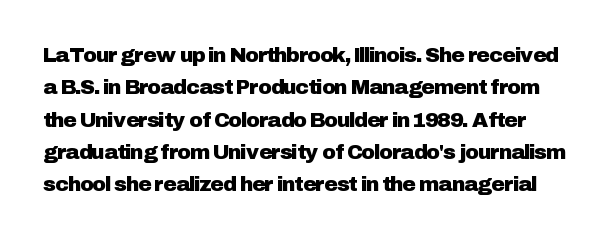
Interline gaps are of average width in this sample. Caption: standard tracking, unaltered. Tall strokes in this sample are plumb rather than angled. Descender tails drop into unmarked territory.
